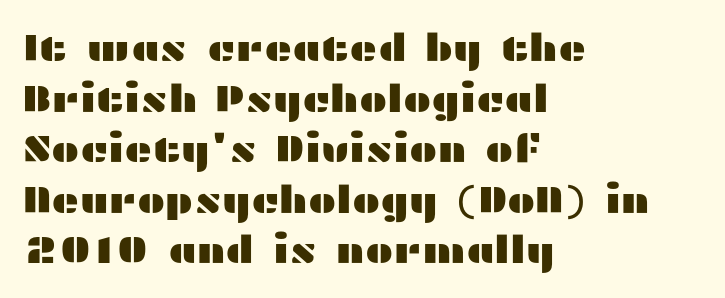
The image shows 38 px wide sans-serif type, upright; set left-aligned, normal line spacing (1.33x), normal letter spacing, not underlined; medium stroke contrast and a medium x-height.
